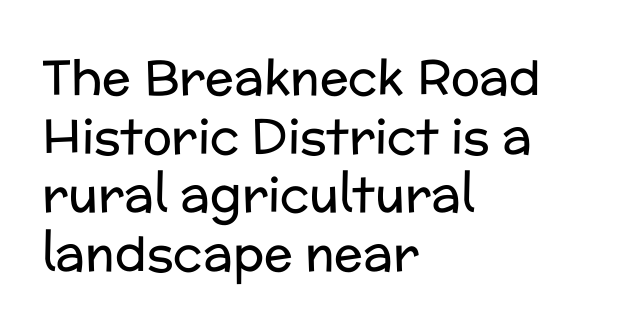
The image shows 48 px regular-weight sans-serif type, upright; set left-aligned, line spacing 1.22x, normal letter spacing, not underlined; low stroke contrast and a medium x-height.
